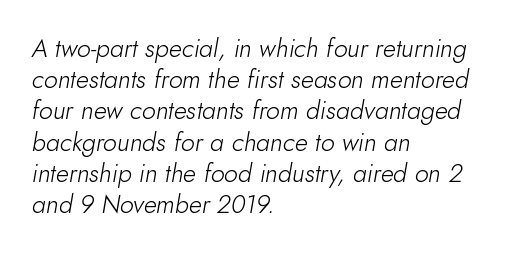
Q: Is the text bold? A: No.
Q: Is the text italic (slanted)? A: Yes, it leans right by about 10 degrees.
Q: Is the text underlined? A: No.
Q: How is the paragraph aligned? A: Left-aligned.
Q: Is the spacing between letters normal or unusually wide? A: Normal.
Q: Is the spacing between lines tight, normal or loose? A: Normal.
